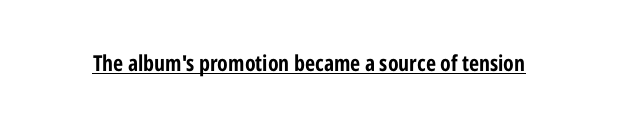
The image shows 22 px bold type, upright; set normal letter spacing, underlined.
